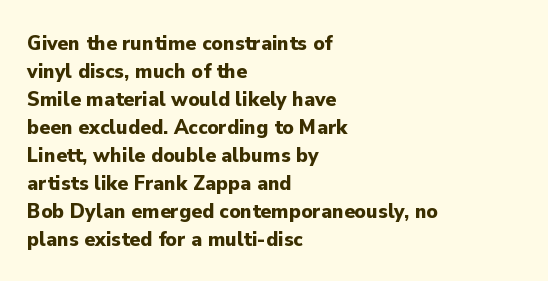
The axis of the letterforms is exactly vertical. Leftover space on each line is placed entirely after the last word. Each row of text sits above clean, open space. Students, note that the glyphs here touch the page at normal intervals.
